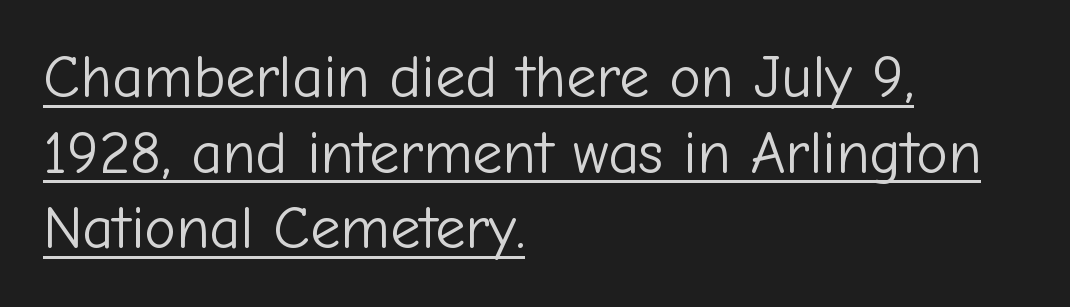
{"serif": "no", "italic": "no", "bold": "no", "weight": "light", "width": "normal", "stroke_contrast": "low", "x_height": "medium", "monospaced": "no", "underline": "yes", "align": "left", "line_spacing": "normal", "line_spacing_ratio": 1.26, "letter_spacing": "normal", "letter_spacing_em": 0.0, "glyph_px": 60}
